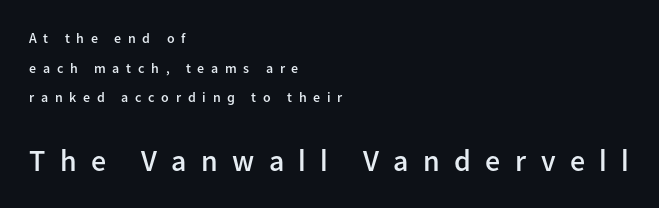
The image shows 30 px semibold sans-serif type, upright; set left-aligned, loose line spacing (2.11x), unusually wide letter spacing (+0.48 em), not underlined; the second (bottom) block is 2.14x larger; low stroke contrast and a medium x-height.
